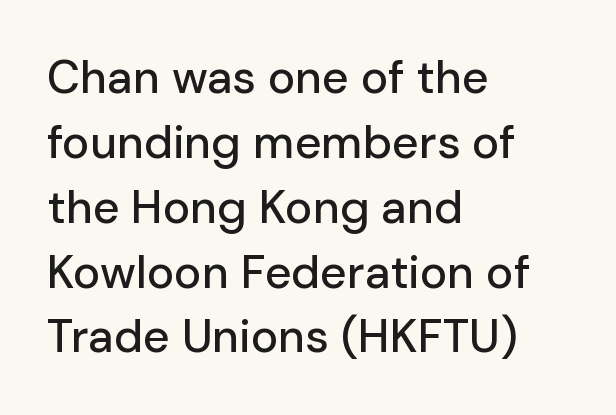
The image shows 46 px sans-serif type, upright; set left-aligned, normal line spacing (1.41x), normal letter spacing, not underlined; low stroke contrast and a medium x-height.
